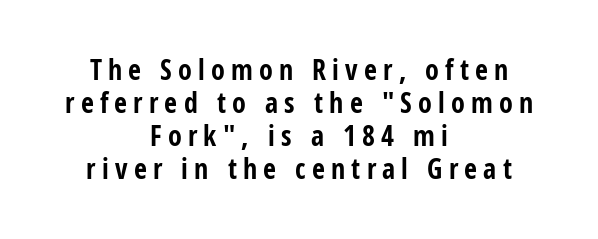
The words here are not underlined. The passage shown is typed in a proportional face where columns would drift. Honestly, the letter spacing is so wide it's the main thing you notice. Emphasis by weight is at full strength: bold. In terms of posture, this sample is upright. Reading down the block, each line starts at a different indent, mirrored at its end.
